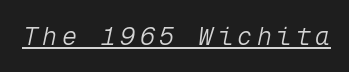
{"italic": "yes", "lean": "right", "slant_degrees": 12, "bold": "no", "underline": "yes", "glyph_px": 25}
